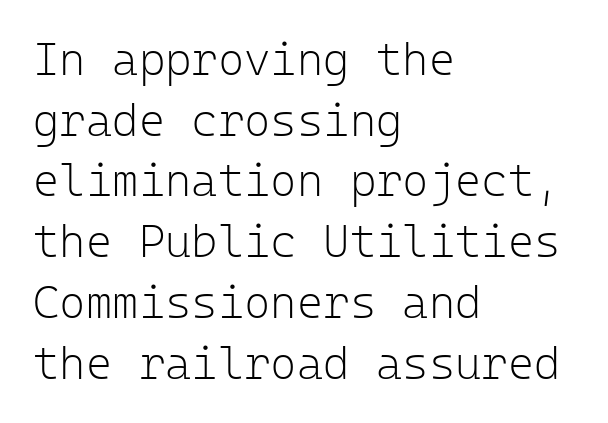
Q: Is the text bold? A: No.
Q: Is the text italic (slanted)? A: No, it is upright.
Q: Is the typeface a serif or a sans-serif typeface? A: Sans-serif.
Q: Is the text underlined? A: No.
Q: How is the paragraph aligned? A: Left-aligned.
Q: Is the spacing between letters normal or unusually wide? A: Normal.
Q: Is the spacing between lines tight, normal or loose? A: Normal.
Q: Width (condensed, normal, or wide)? A: Normal.
Q: Stroke contrast? A: Low.
Q: x-height? A: Medium.
Q: Monospaced? A: Yes.
